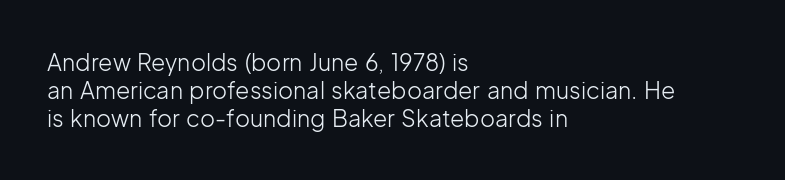
Q: Is the text bold? A: No.
Q: Is the text italic (slanted)? A: No, it is upright.
Q: Is the text underlined? A: No.
Q: How is the paragraph aligned? A: Left-aligned.
Q: Is the spacing between letters normal or unusually wide? A: Normal.
